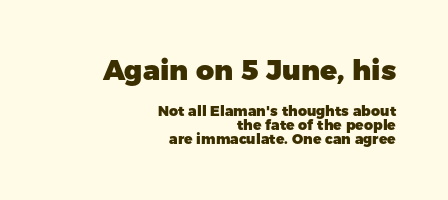
The designer went with a sans here, leaving each stem footless. Right-aligned paragraph, ragged on the left. The leading is snug, giving the passage a crowded texture. Words float on clear page, feet unadorned. The typesetting leans heavy: a genuine bold. Large over small — that's the arrangement of the two blocks here.
